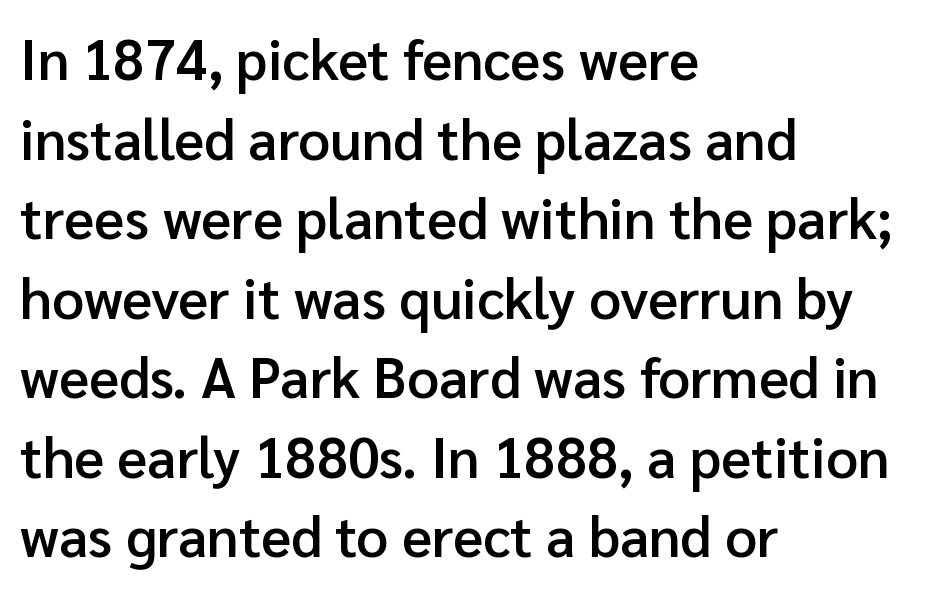
Does the type have serifs? No, each stem ends abruptly. Vertical spacing — default. In CSS terms this would be text-align: left. A somewhat darkened texture: the type is semibold rather than bold.
